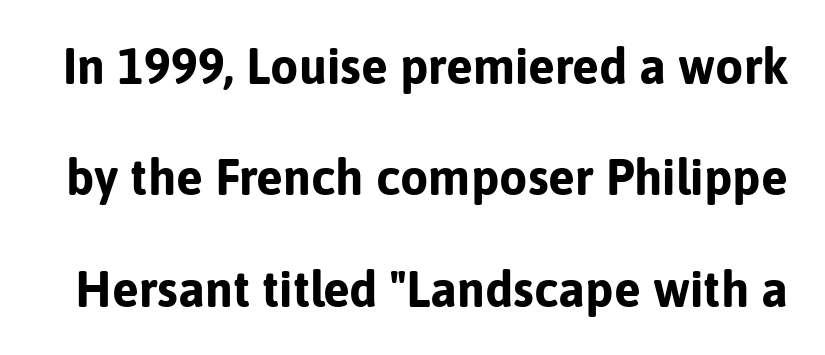
{"serif": "no", "italic": "no", "bold": "yes", "weight": "bold", "width": "normal", "stroke_contrast": "low", "x_height": "medium", "monospaced": "no", "underline": "no", "line_spacing": "loose", "line_spacing_ratio": 2.23, "letter_spacing": "normal", "letter_spacing_em": 0.0, "glyph_px": 50}
